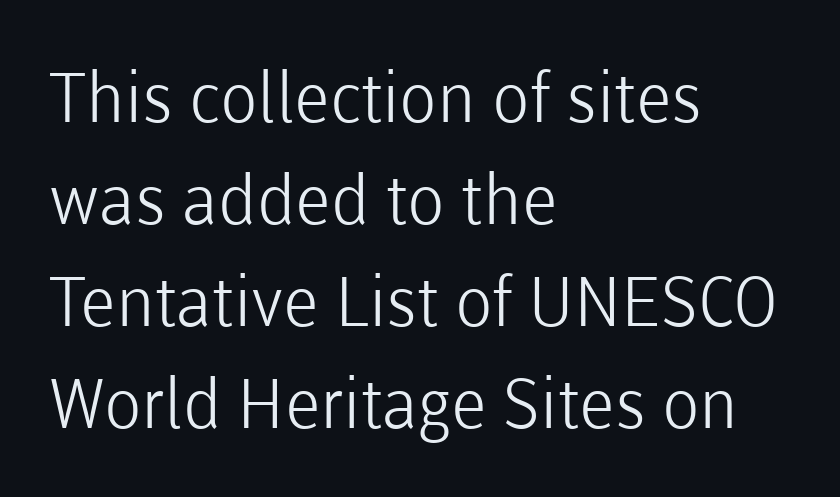
{"serif": "no", "italic": "no", "bold": "no", "weight": "light", "width": "normal", "stroke_contrast": "low", "x_height": "medium", "monospaced": "no", "underline": "no", "align": "left", "line_spacing": "normal", "line_spacing_ratio": 1.48, "letter_spacing": "normal", "letter_spacing_em": 0.0, "glyph_px": 69}
